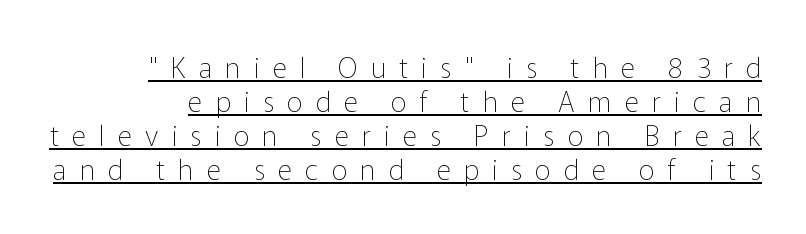
The image shows 28 px thin sans-serif type, upright; set right-aligned, line spacing 1.21x, unusually wide letter spacing (+0.47 em), underlined; low stroke contrast and a medium x-height.
